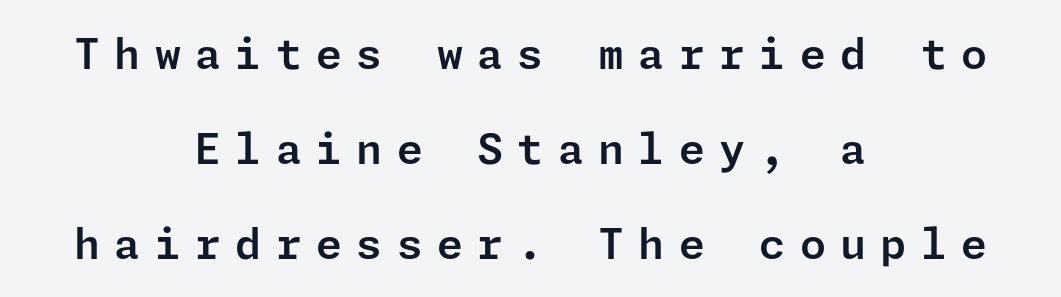
Q: Is the text italic (slanted)? A: No, it is upright.
Q: Is the typeface a serif or a sans-serif typeface? A: Sans-serif.
Q: Is the text underlined? A: No.
Q: How is the paragraph aligned? A: Centered.
Q: Is the spacing between letters normal or unusually wide? A: Unusually wide.
Q: Is the spacing between lines tight, normal or loose? A: Loose.
Q: Width (condensed, normal, or wide)? A: Normal.
Q: Stroke contrast? A: Low.
Q: x-height? A: Medium.
